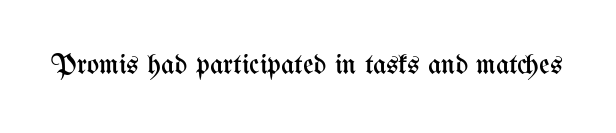
The letters stand upright; this is a roman face. Character widths vary here, with narrow letters taking less room than wide ones. The gaps between neighbouring characters are ordinary and unremarkable. Check the space under the baseline: it is left empty. This is not heavy type; no bold has been used.
